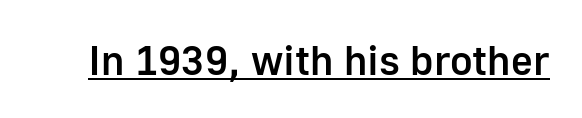
You could not count columns in this text — the font is proportionally spaced. Look at the bottom of the vertical strokes: they stop flat, with no serifs. Does the lettering tilt? It doesn't — this is upright. The sample's only ornament is a line tracing under the words. There is no visible air inserted between adjacent glyphs.
